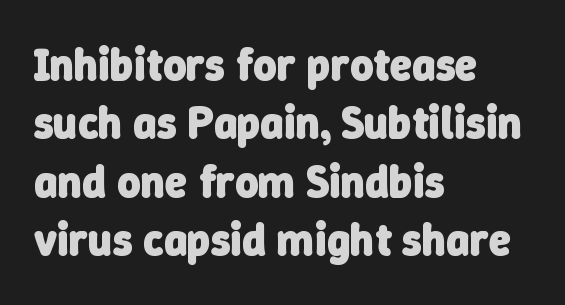
{"serif": "no", "bold": "yes", "weight": "heavy", "width": "normal", "stroke_contrast": "low", "x_height": "medium", "monospaced": "no", "underline": "no", "align": "left", "line_spacing": "normal", "line_spacing_ratio": 1.3, "letter_spacing": "normal", "letter_spacing_em": 0.0, "glyph_px": 45}
